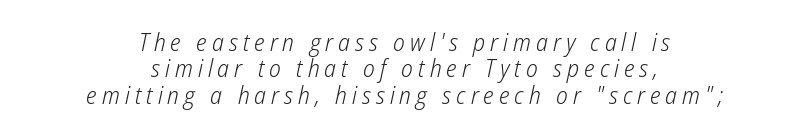
Q: Is the text bold? A: No.
Q: Is the text italic (slanted)? A: Yes, it leans right by about 12 degrees.
Q: Is the text underlined? A: No.
Q: How is the paragraph aligned? A: Centered.
Q: Is the spacing between letters normal or unusually wide? A: Unusually wide.
Q: Is the spacing between lines tight, normal or loose? A: Tight.
